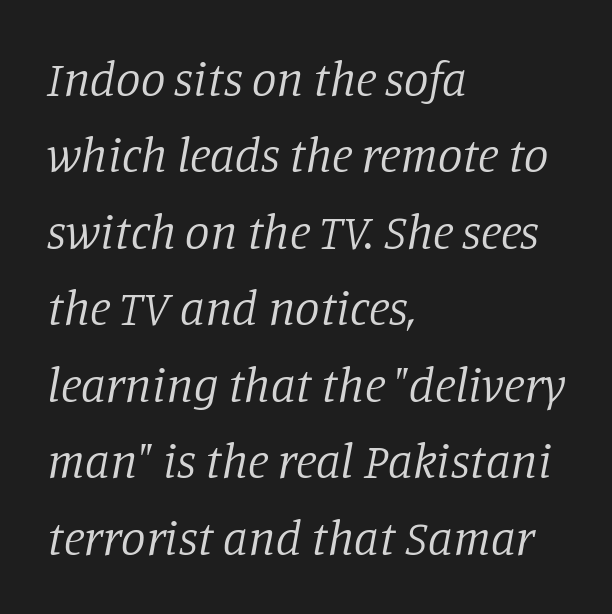
The block of text has a typical density, with ordinary space between rows. The characters display serif detailing at their extremities. Beneath every word, the page is bare. The ragged edge is on the right, which tells us the setting is flush left.
